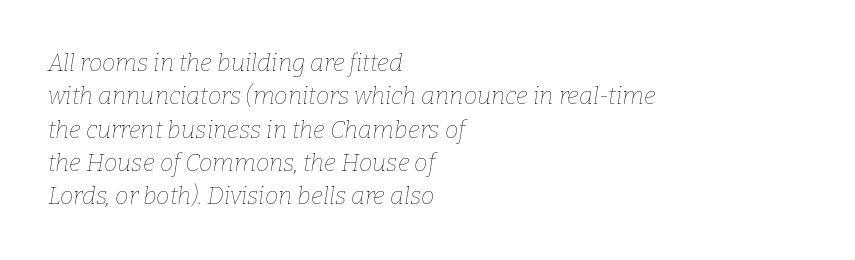
{"italic": "yes", "lean": "right", "slant_degrees": 9, "bold": "no", "underline": "no", "align": "left", "line_spacing": "normal", "line_spacing_ratio": 1.39, "letter_spacing": "normal", "letter_spacing_em": 0.0, "glyph_px": 24}
